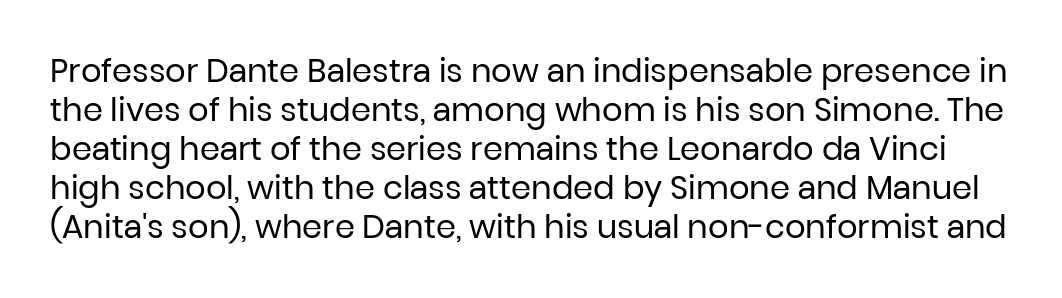
The image shows 32 px regular-weight sans-serif type, upright; set line spacing 1.22x, normal letter spacing, not underlined; low stroke contrast and a medium x-height.
